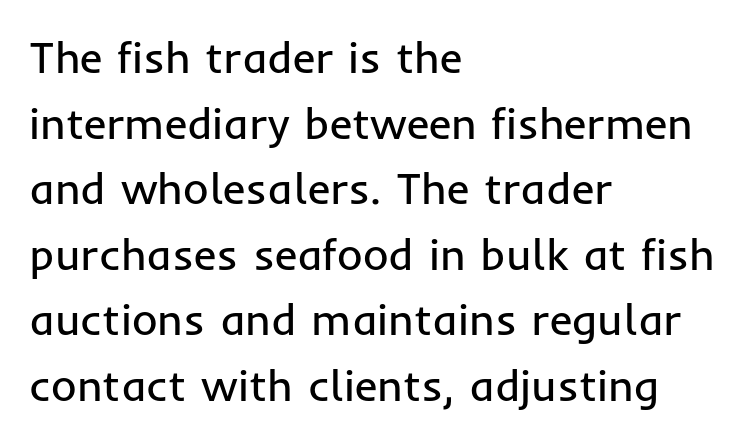
The image shows 44 px regular-weight sans-serif type, upright; set left-aligned, normal line spacing (1.49x), normal letter spacing, not underlined; low stroke contrast and a medium x-height.
